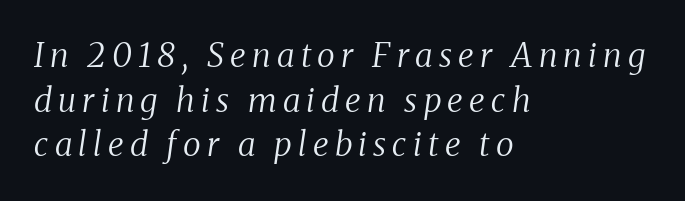
Q: Is the text bold? A: No.
Q: Is the text italic (slanted)? A: Yes, it leans right by about 8 degrees.
Q: Is the typeface a serif or a sans-serif typeface? A: Serif.
Q: Is the text underlined? A: No.
Q: How is the paragraph aligned? A: Left-aligned.
Q: Is the spacing between lines tight, normal or loose? A: Normal.
Q: Width (condensed, normal, or wide)? A: Normal.
Q: Stroke contrast? A: Medium.
Q: x-height? A: Medium.
Q: Monospaced? A: No.
